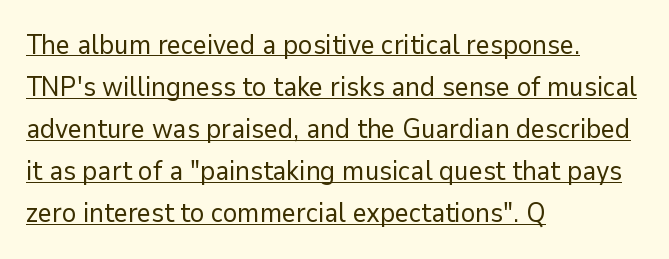
{"italic": "no", "bold": "no", "underline": "yes", "align": "left", "line_spacing": "normal", "line_spacing_ratio": 1.56, "letter_spacing": "normal", "letter_spacing_em": 0.0, "glyph_px": 27}
